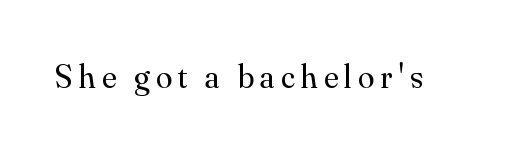
The image shows 33 px regular-weight serif type, upright; set not underlined; medium stroke contrast and a small x-height.
